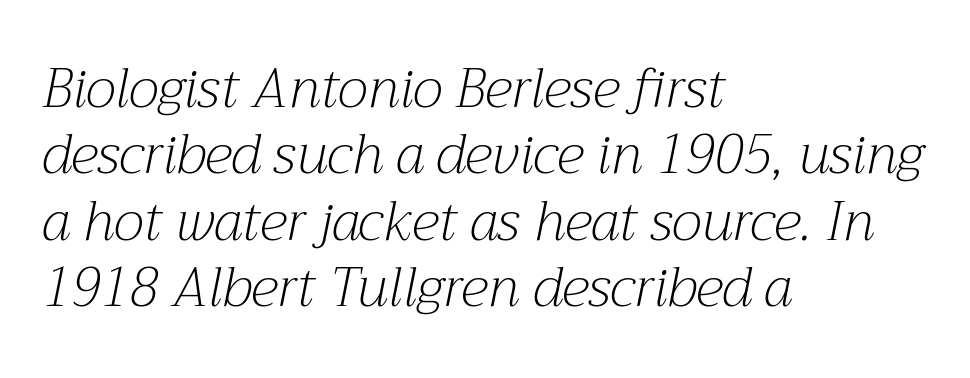
The image shows 54 px light serif type, italic (leaning right); set left-aligned, line spacing 1.23x, normal letter spacing, not underlined; medium stroke contrast and a medium x-height.
